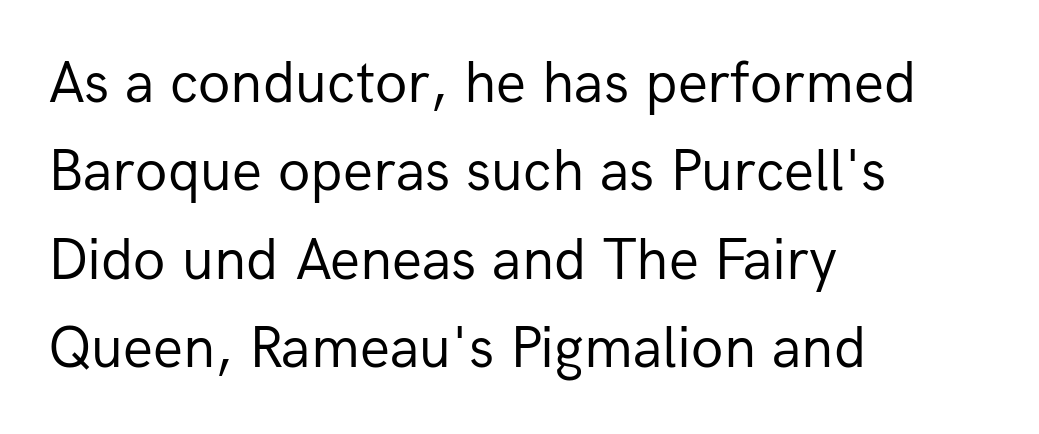
{"serif": "no", "italic": "no", "bold": "no", "weight": "regular", "width": "normal", "stroke_contrast": "low", "x_height": "medium", "monospaced": "no", "underline": "no", "align": "left", "line_spacing": "normal", "line_spacing_ratio": 1.5, "letter_spacing": "normal", "letter_spacing_em": 0.0, "glyph_px": 59}
